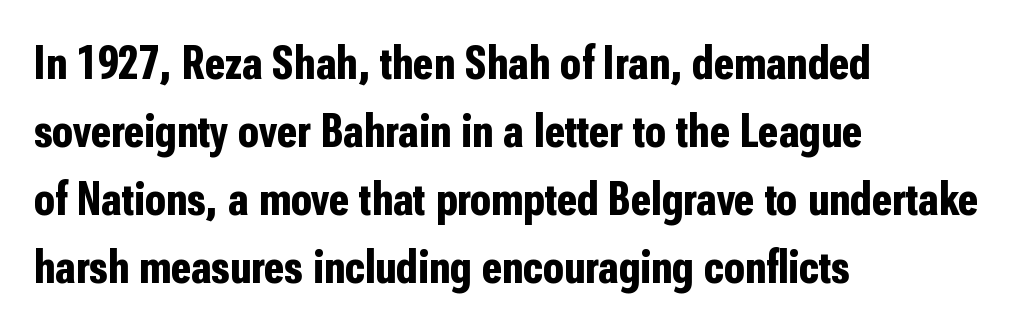
The type sits square on the baseline with zero lean. The letters advance in unequal steps, a hallmark of proportional type. Descenders are the only things crossing below the line. The paragraph shown leans on its left margin.
